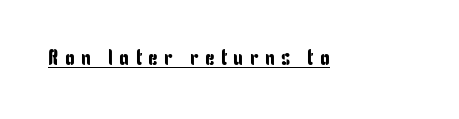
In designer terms, the underline attribute is active on this setting. The specimen reads as upright at a glance. You could only call the tracking loose — the letters float apart.
